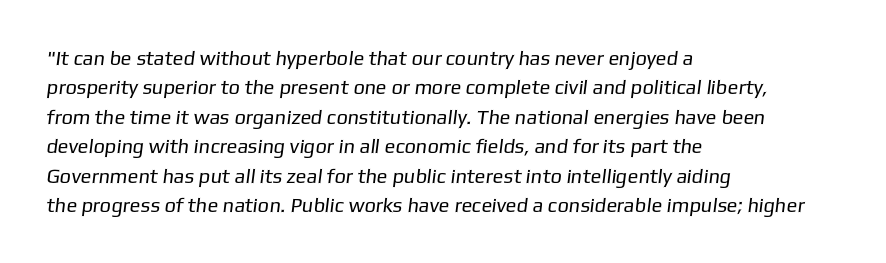
Is this a heavy cut? Hardly; it is regular or lighter. Notice how descenders clear the ascenders below comfortably — that's standard leading. Between one letter and the next there's only the usual sliver of space. The zone under the glyphs is completely vacant.
